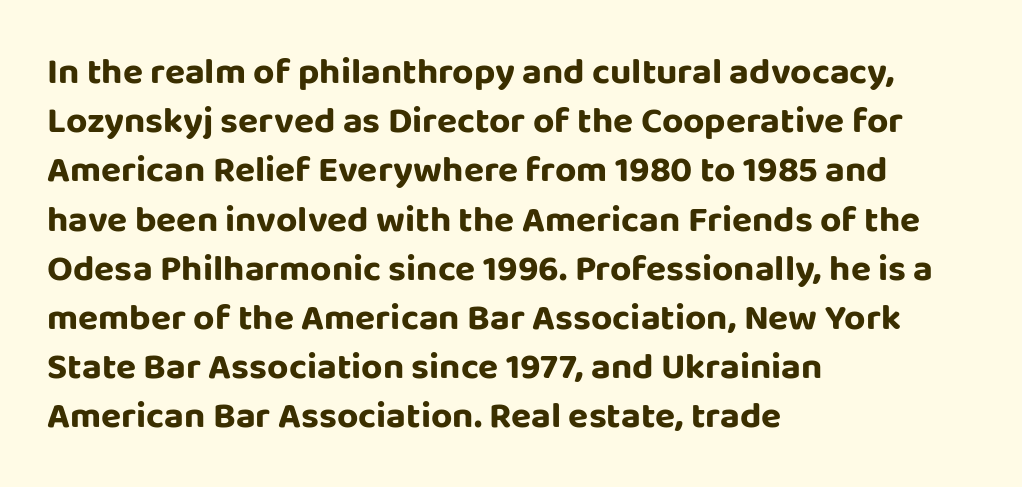
Clear beneath every line of the passage. The characters display no serif detailing; their extremities are plain. The rendering uses a moderate line-height, typical for paragraphs. If you drew a ruler down the left edge, every line would touch it. Spacing verdict: proportional, widths tailored to each character.
